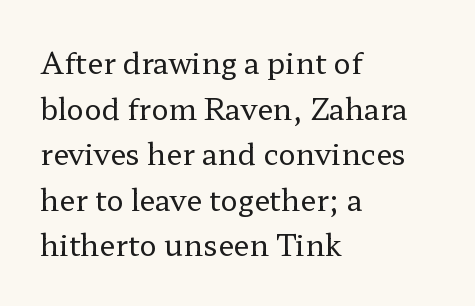
Q: Is the text bold? A: No.
Q: Is the text italic (slanted)? A: No, it is upright.
Q: Is the typeface a serif or a sans-serif typeface? A: Serif.
Q: Is the text underlined? A: No.
Q: How is the paragraph aligned? A: Left-aligned.
Q: Is the spacing between letters normal or unusually wide? A: Normal.
Q: Is the spacing between lines tight, normal or loose? A: Normal.
Q: Width (condensed, normal, or wide)? A: Wide.
Q: Stroke contrast? A: Low.
Q: x-height? A: Medium.
Q: Monospaced? A: No.
